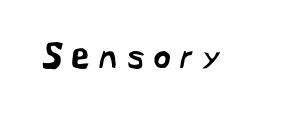
Q: Is the typeface a serif or a sans-serif typeface? A: Sans-serif.
Q: Is the text underlined? A: No.
Q: Is the spacing between letters normal or unusually wide? A: Unusually wide.
Q: Width (condensed, normal, or wide)? A: Normal.
Q: Stroke contrast? A: Low.
Q: x-height? A: Medium.
Q: Monospaced? A: No.
